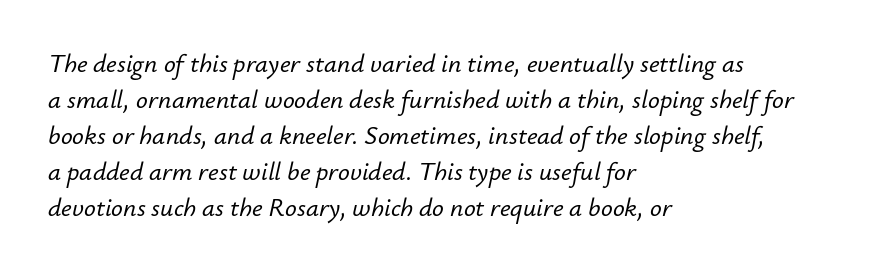
Q: Is the text italic (slanted)? A: Yes, it leans right by about 12 degrees.
Q: Is the text underlined? A: No.
Q: How is the paragraph aligned? A: Left-aligned.
Q: Is the spacing between letters normal or unusually wide? A: Normal.
Q: Is the spacing between lines tight, normal or loose? A: Normal.
